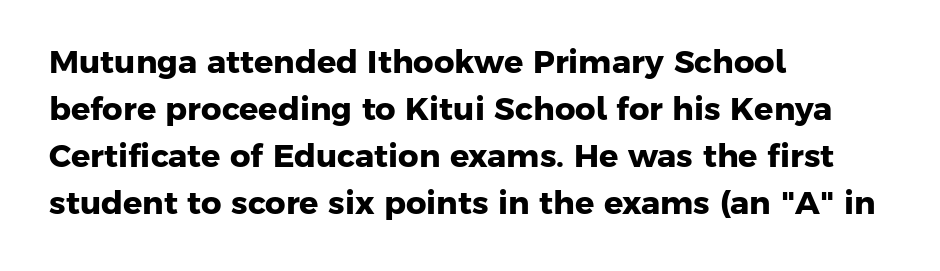
Alignment: flush left. Interline gaps are of average width in this sample. Just letters on the line, the space beneath them empty. To sum up the face: it is a sans, with no serifs. On the weight axis this lands at bold, roughly 700. Tracking value appears to be zero — textbook default spacing.
